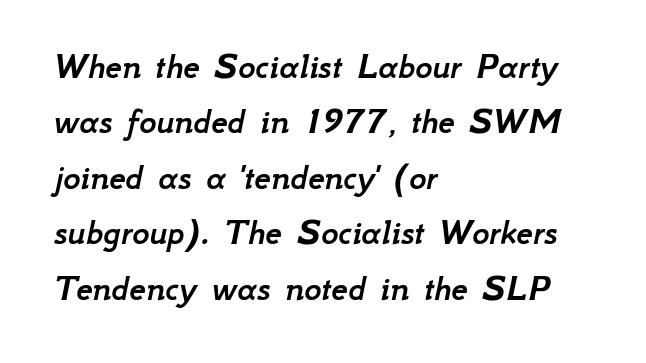
The image shows 37 px text type, italic (leaning right); set left-aligned, normal line spacing (1.5x), normal letter spacing, not underlined; low stroke contrast and a small x-height.
